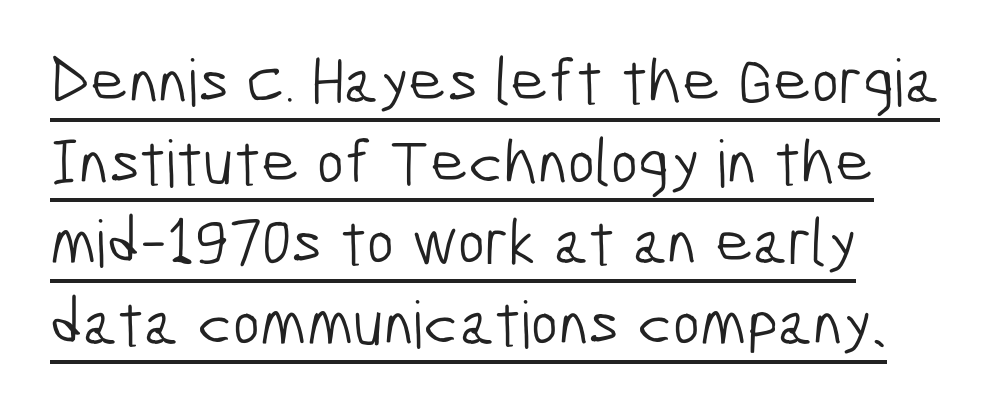
The image shows 65 px light, condensed sans-serif type; set left-aligned, line spacing 1.24x, normal letter spacing, underlined; low stroke contrast and a medium x-height.
